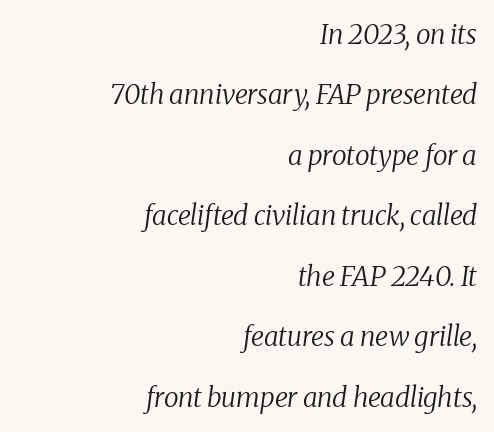
Q: Is the text bold? A: No.
Q: Is the text italic (slanted)? A: Yes, it leans right by about 8 degrees.
Q: Is the text underlined? A: No.
Q: How is the paragraph aligned? A: Right-aligned.
Q: Is the spacing between letters normal or unusually wide? A: Normal.
Q: Is the spacing between lines tight, normal or loose? A: Loose.
